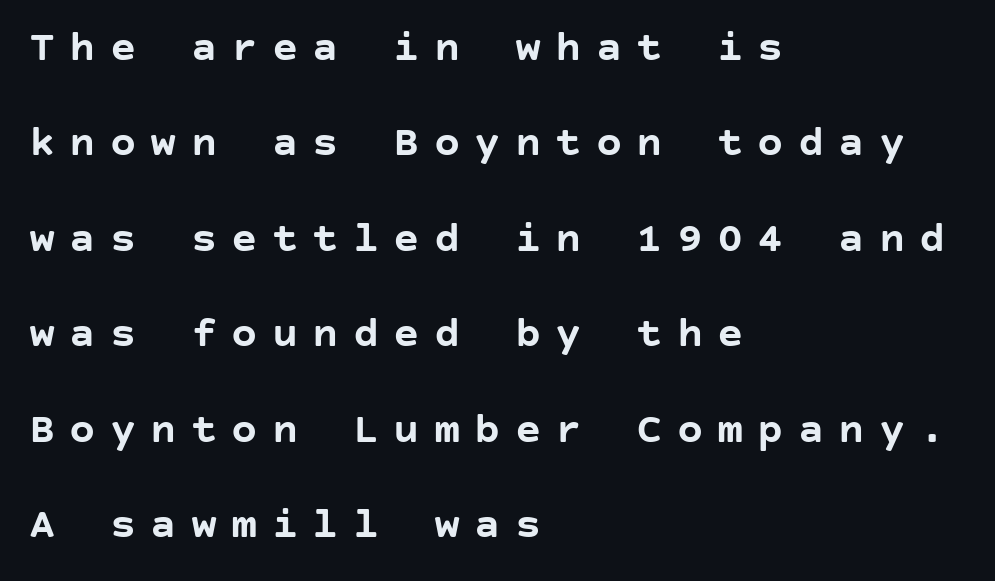
One glance says open: line gaps are wider than usual. The passage shown is typeset with a sans-serif family. Each line starts at the same left margin while the right side varies. The line texture is sparse and dotted thanks to wide tracking. The passage shown is not underscored anywhere. The letters stand upright; this is a roman face.
